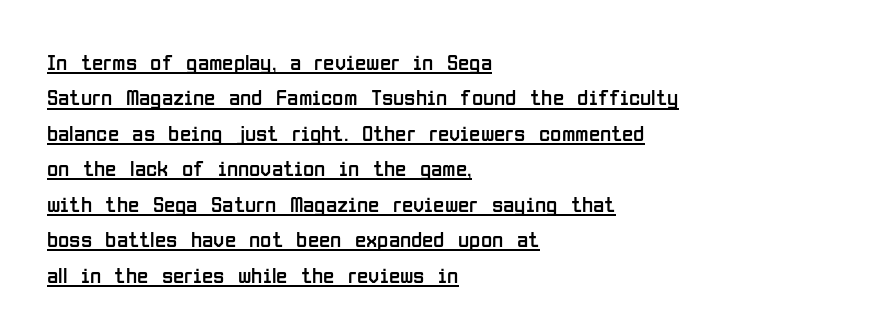
Q: Is the text bold? A: No.
Q: Is the text italic (slanted)? A: No, it is upright.
Q: Is the text underlined? A: Yes.
Q: How is the paragraph aligned? A: Left-aligned.
Q: Is the spacing between letters normal or unusually wide? A: Normal.
Q: Is the spacing between lines tight, normal or loose? A: Normal.
